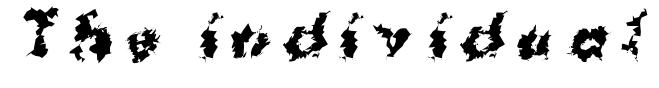
These lines carry a lot of weight — the face is fully bold. Descender tails drop into unmarked territory. Each word looks stretched out because of the extra space between its letters. In terms of letterform style, serifs are entirely absent.
